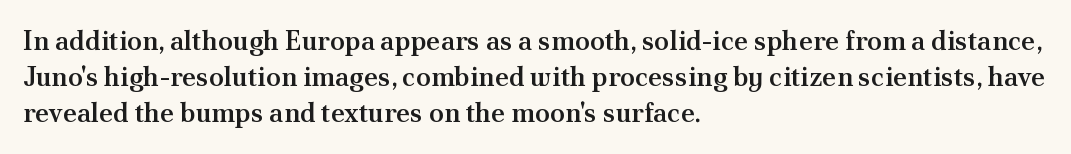
The image shows 27 px text type, upright; set left-aligned, normal line spacing (1.33x), normal letter spacing, not underlined.
